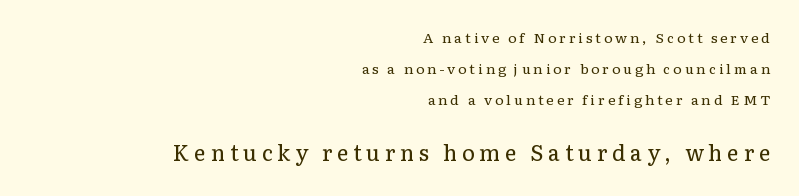
Q: Is the text bold? A: No.
Q: Is the text italic (slanted)? A: No, it is upright.
Q: Is the text underlined? A: No.
Q: How is the paragraph aligned? A: Right-aligned.
Q: Is the spacing between letters normal or unusually wide? A: Unusually wide.
Q: Is the spacing between lines tight, normal or loose? A: Loose.
Q: Which block of text is set in a larger size, the first (top) or the second (bottom)? A: The second (bottom) one.
